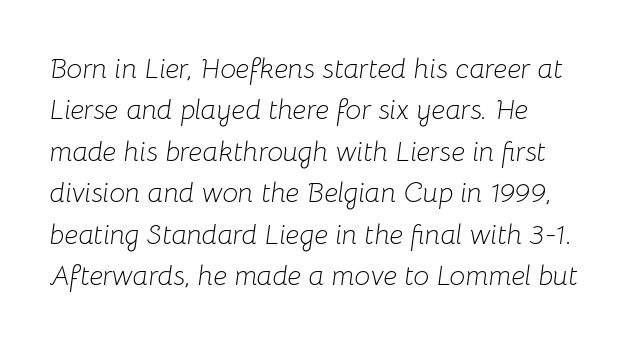
Vertically, the passage feels balanced, rows spaced as you'd expect. Think of a printed novel: that variable character pitch is what you see here. Ink coverage per letter is moderate at most. Descender tails drop into unmarked territory. If you drew a line through each stem, it would be angled. The type is set solid horizontally, with unmodified tracking.
